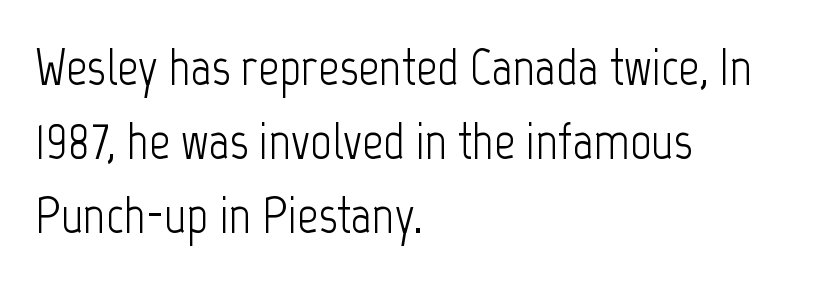
Here the designer chose a conventional face with non-uniform glyph widths. Grotesque or geometric, the face here clearly has no serifs. Typeset ragged right — the left edge is the straight one. The baseline area is clear. A typesetter would call this leading conventional body-copy spacing.
